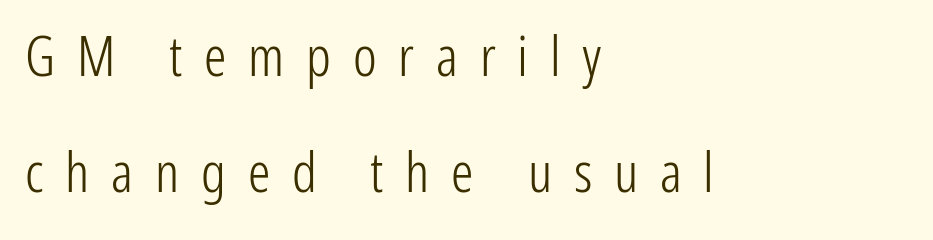
{"serif": "no", "italic": "no", "bold": "no", "weight": "light", "width": "condensed", "stroke_contrast": "low", "x_height": "medium", "monospaced": "no", "underline": "no", "align": "left", "line_spacing": "loose", "line_spacing_ratio": 2.07, "letter_spacing": "wide", "letter_spacing_em": 0.39, "glyph_px": 56}
